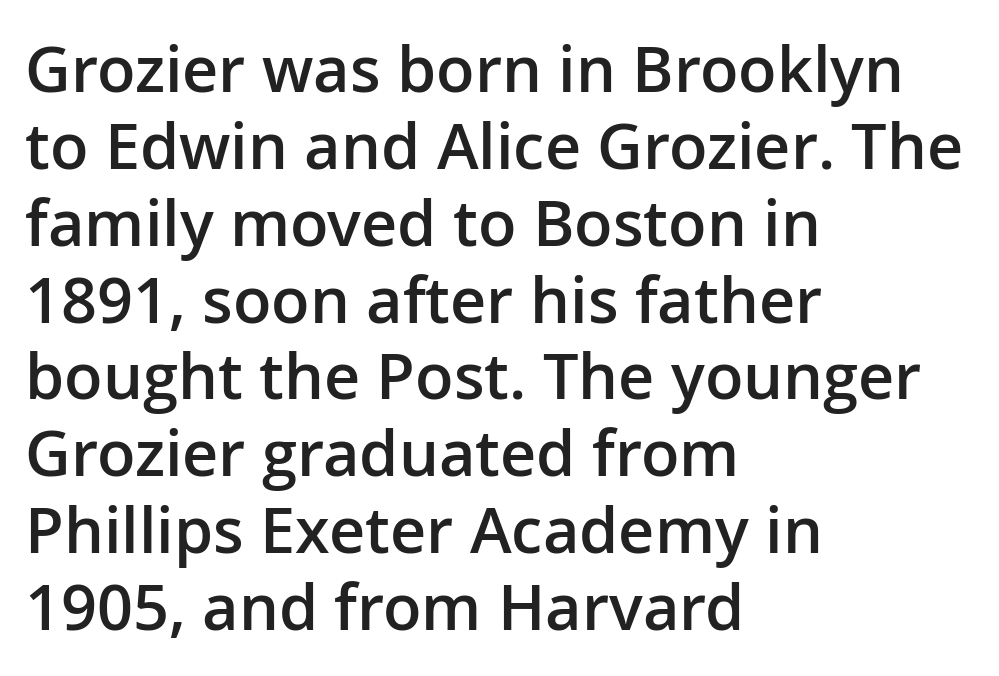
The specimen omits any rule beneath the text block's lines. The text block is weighted toward the left margin, trailing off unevenly rightward. Each letter keeps its own natural width here, so spacing adapts to shape. No feet cap the strokes, marking this as sans-serif type.
